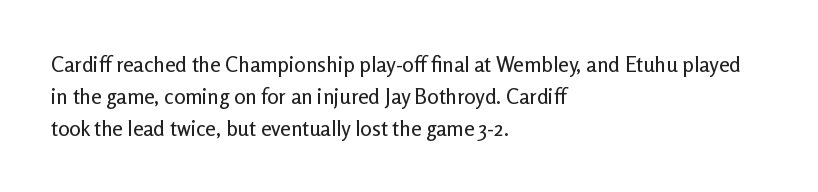
Q: Is the text italic (slanted)? A: No, it is upright.
Q: Is the text underlined? A: No.
Q: How is the paragraph aligned? A: Left-aligned.
Q: Is the spacing between letters normal or unusually wide? A: Normal.
Q: Is the spacing between lines tight, normal or loose? A: Normal.
